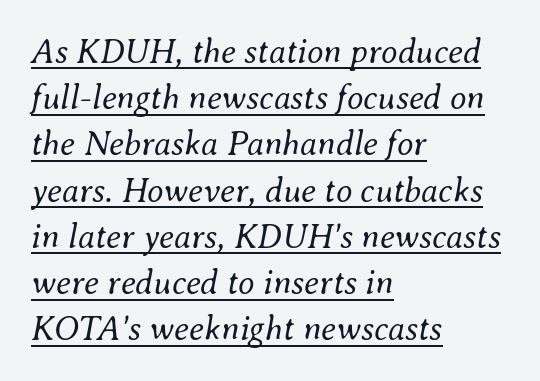
Q: Is the text bold? A: No.
Q: Is the text italic (slanted)? A: Yes, it leans right by about 8 degrees.
Q: Is the text underlined? A: Yes.
Q: How is the paragraph aligned? A: Left-aligned.
Q: Is the spacing between letters normal or unusually wide? A: Normal.
Q: Is the spacing between lines tight, normal or loose? A: Normal.
Q: Width (condensed, normal, or wide)? A: Normal.
Q: Stroke contrast? A: Medium.
Q: x-height? A: Small.
Q: Monospaced? A: No.
